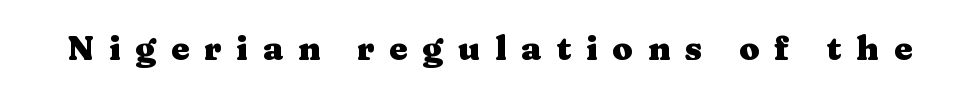
Q: Is the text bold? A: Yes.
Q: Is the text italic (slanted)? A: No, it is upright.
Q: Is the typeface a serif or a sans-serif typeface? A: Serif.
Q: Is the text underlined? A: No.
Q: Is the spacing between letters normal or unusually wide? A: Unusually wide.
Q: Width (condensed, normal, or wide)? A: Wide.
Q: Stroke contrast? A: Medium.
Q: x-height? A: Medium.
Q: Monospaced? A: No.
